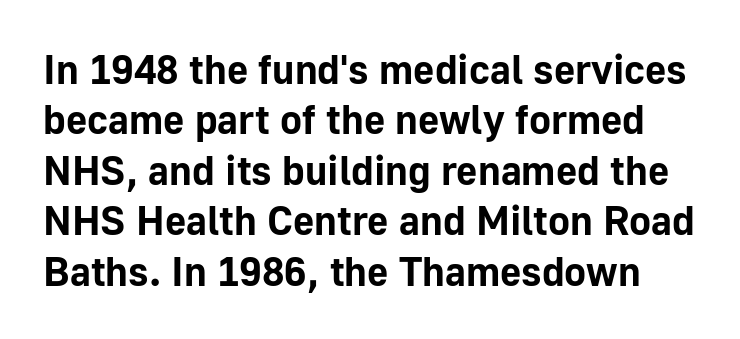
Q: Is the text bold? A: Yes.
Q: Is the text italic (slanted)? A: No, it is upright.
Q: Is the typeface a serif or a sans-serif typeface? A: Sans-serif.
Q: Is the text underlined? A: No.
Q: Is the spacing between letters normal or unusually wide? A: Normal.
Q: Width (condensed, normal, or wide)? A: Normal.
Q: Stroke contrast? A: Low.
Q: x-height? A: Medium.
Q: Monospaced? A: No.
